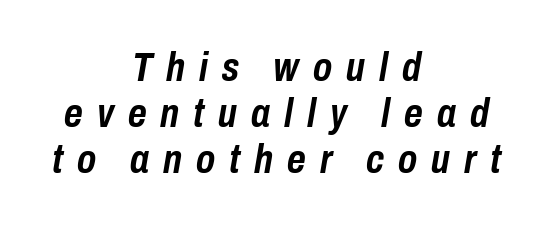
{"italic": "yes", "lean": "right", "slant_degrees": 10, "bold": "yes", "weight": "semibold", "width": "condensed", "stroke_contrast": "low", "x_height": "medium", "monospaced": "no", "underline": "no", "align": "center", "line_spacing": "tight", "line_spacing_ratio": 1.15, "letter_spacing": "wide", "letter_spacing_em": 0.35, "glyph_px": 40}
